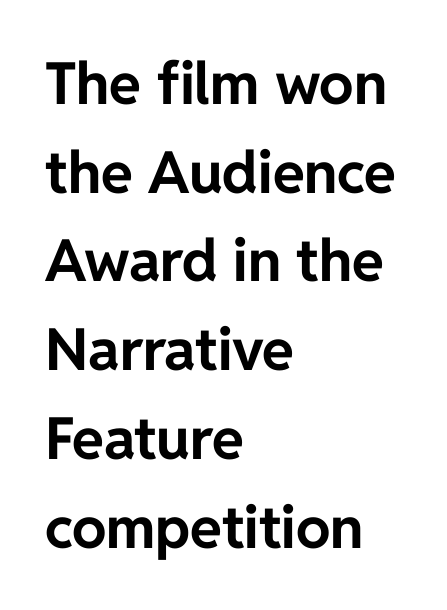
Q: Is the text bold? A: Yes.
Q: Is the text italic (slanted)? A: No, it is upright.
Q: Is the typeface a serif or a sans-serif typeface? A: Sans-serif.
Q: Is the text underlined? A: No.
Q: How is the paragraph aligned? A: Left-aligned.
Q: Is the spacing between letters normal or unusually wide? A: Normal.
Q: Is the spacing between lines tight, normal or loose? A: Normal.
Q: Width (condensed, normal, or wide)? A: Normal.
Q: Stroke contrast? A: Low.
Q: x-height? A: Medium.
Q: Monospaced? A: No.
